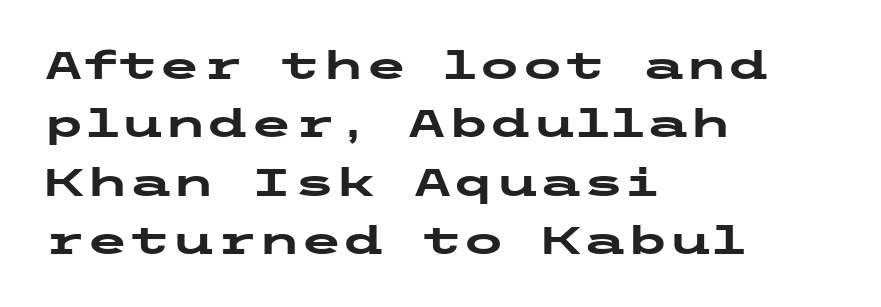
Which margin do the lines hug? The left one — the right edge is uneven. Glyph-to-glyph distance matches everyday printed text. Rule under the text: the space is simply empty. A full-strength bold gives these letters their thick strokes. A normal amount of white space separates one row of letters from the next. Designer's note — italics off, roman on.
